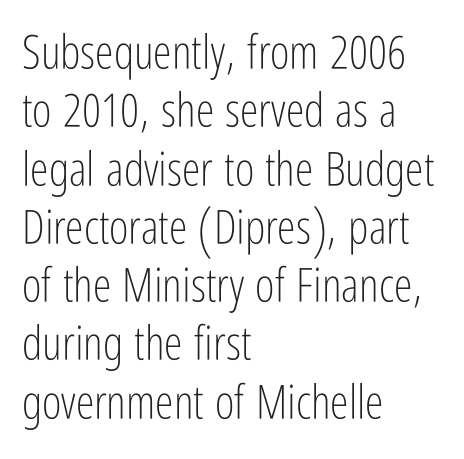
The horizontal fit of the characters is conventional and even. Look at the bottom of the vertical strokes: they stop flat, with no serifs. Each letter keeps its own natural width here, so spacing adapts to shape. These lines stack with their left ends in a neat column. Letters rest on an invisible, unmarked baseline. No extra ink here — the face is not bold.
